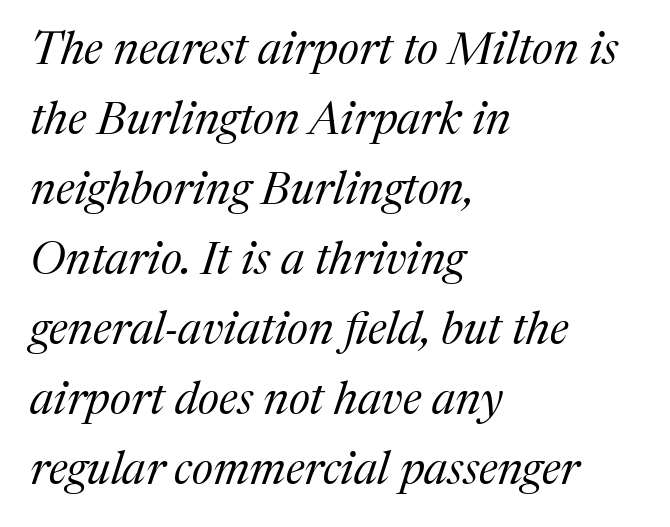
Does the copy run flush right? No — it runs flush left. This is not heavy type; no bold has been used. Rule under the text: the space is simply empty. You could not count columns in this text — the font is proportionally spaced. The space between consecutive lines is moderate.
